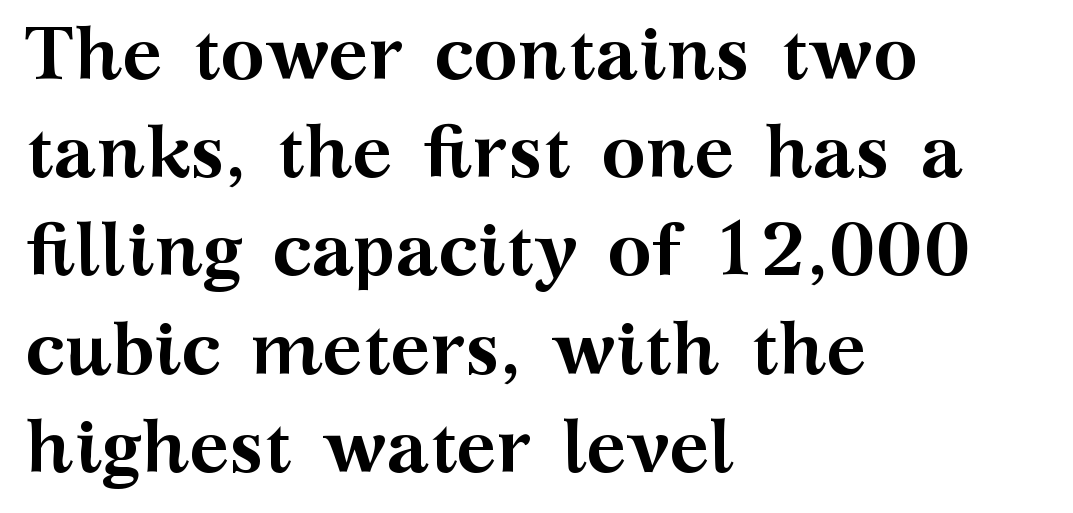
{"serif": "yes", "italic": "no", "bold": "yes", "weight": "semibold", "width": "wide", "stroke_contrast": "medium", "x_height": "medium", "monospaced": "no", "underline": "no", "align": "left", "line_spacing": "normal", "line_spacing_ratio": 1.31, "letter_spacing": "normal", "letter_spacing_em": 0.0, "glyph_px": 75}
